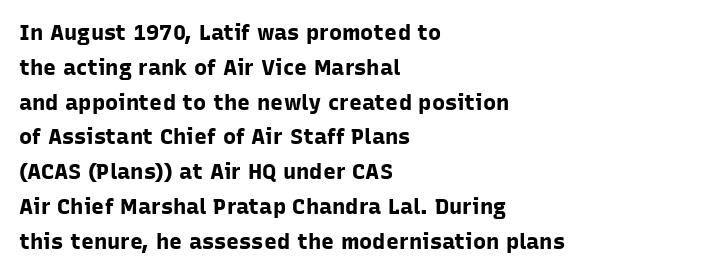
{"italic": "no", "bold": "yes", "underline": "no", "align": "left", "line_spacing": "normal", "line_spacing_ratio": 1.58, "letter_spacing": "normal", "letter_spacing_em": 0.0, "glyph_px": 22}
